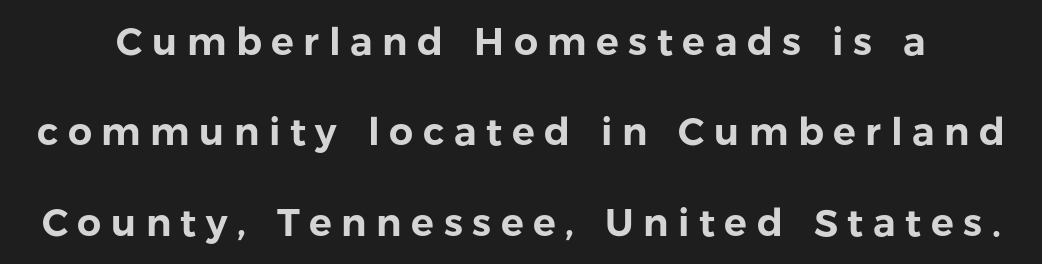
Q: Is the text italic (slanted)? A: No, it is upright.
Q: Is the typeface a serif or a sans-serif typeface? A: Sans-serif.
Q: Is the text underlined? A: No.
Q: Is the spacing between letters normal or unusually wide? A: Unusually wide.
Q: Is the spacing between lines tight, normal or loose? A: Loose.
Q: Width (condensed, normal, or wide)? A: Normal.
Q: Stroke contrast? A: Low.
Q: x-height? A: Medium.
Q: Monospaced? A: No.
